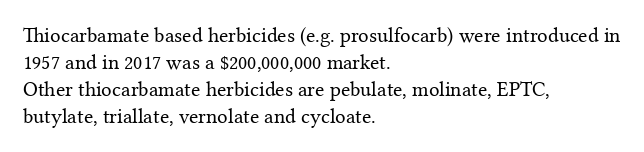
The image shows 21 px text type, upright; set left-aligned, normal line spacing (1.28x), normal letter spacing, not underlined.
